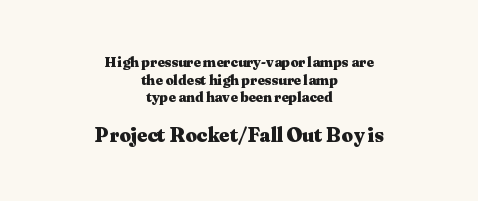
{"italic": "no", "bold": "yes", "underline": "no", "align": "center", "line_spacing": "normal", "line_spacing_ratio": 1.26, "letter_spacing": "normal", "letter_spacing_em": 0.0, "larger_block": "second", "size_ratio": 1.43, "glyph_px": 20}
